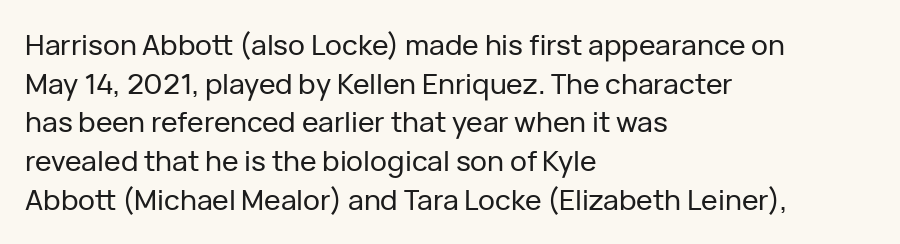
The image shows 28 px sans-serif type, upright; set left-aligned, normal line spacing (1.38x), normal letter spacing, not underlined; low stroke contrast and a medium x-height.
